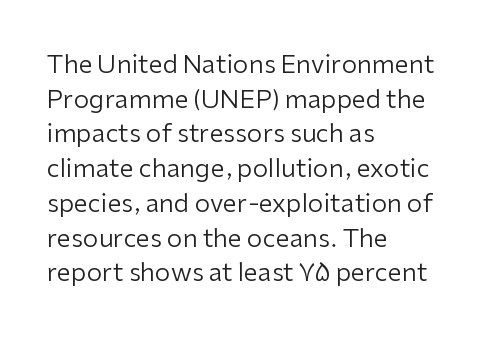
The image shows 25 px text type, upright; set left-aligned, normal line spacing (1.39x), normal letter spacing, not underlined.
